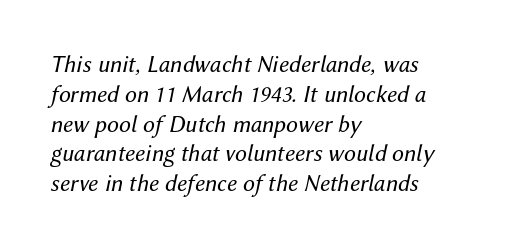
Q: Is the text bold? A: No.
Q: Is the text italic (slanted)? A: Yes, it leans right by about 12 degrees.
Q: Is the text underlined? A: No.
Q: How is the paragraph aligned? A: Left-aligned.
Q: Is the spacing between letters normal or unusually wide? A: Normal.
